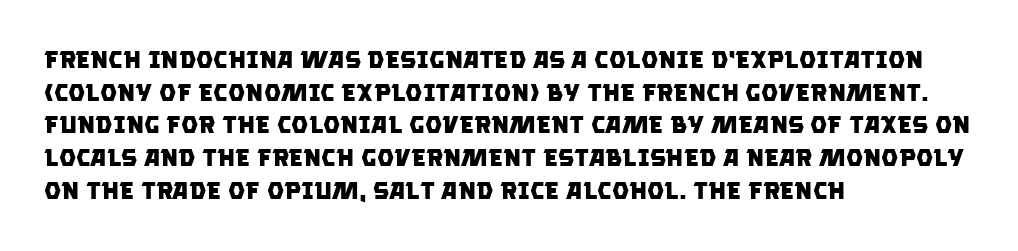
The rag falls on the right side of this text block. The space directly below the letters is spotless. The type is set solid horizontally, with unmodified tracking. Heft: maximum for text — a bold. One glance says typical: line gaps are just what's usual.
